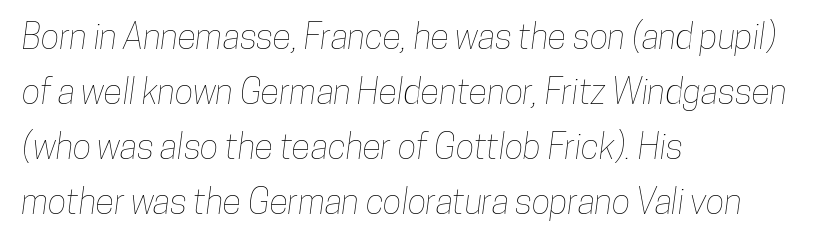
{"width": "condensed", "stroke_contrast": "low", "x_height": "medium", "monospaced": "no", "underline": "no", "align": "left", "line_spacing": "normal", "line_spacing_ratio": 1.57, "letter_spacing": "normal", "letter_spacing_em": 0.0, "glyph_px": 35}
